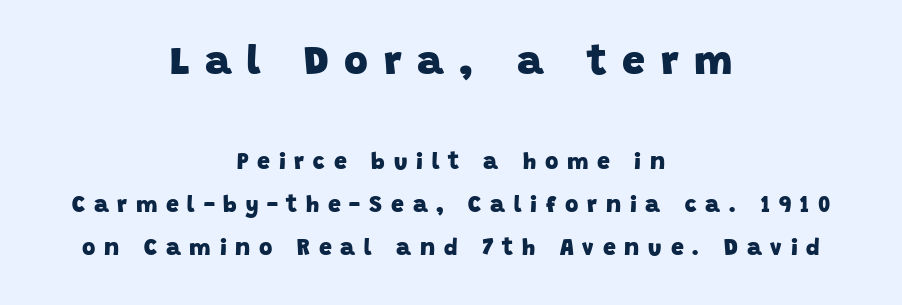
Someone cranked the tracking dial way up on this one. The string is rendered with underlining switched off. You'd pick this weight for a headline — it's a proper bold. You could not count columns in this text — the font is proportionally spaced.
